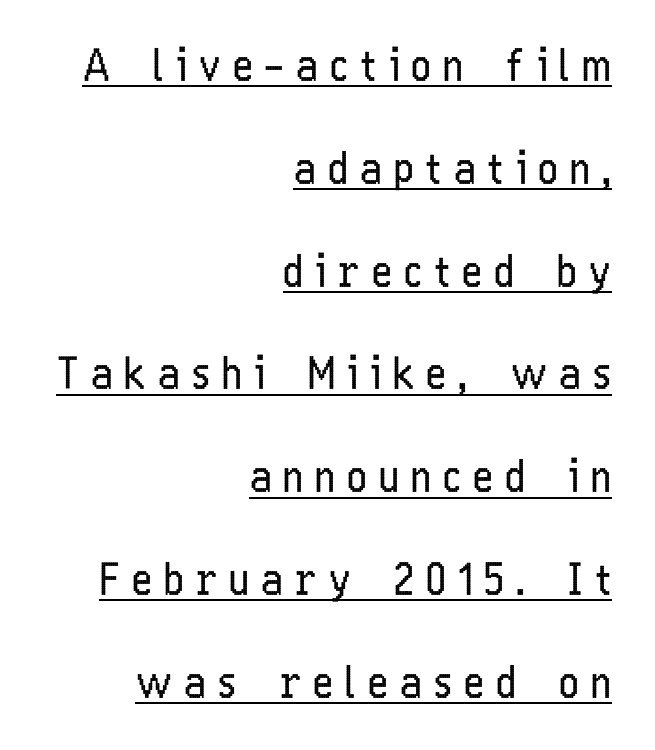
Q: Is the text bold? A: No.
Q: Is the text italic (slanted)? A: No, it is upright.
Q: Is the typeface a serif or a sans-serif typeface? A: Sans-serif.
Q: Is the text underlined? A: Yes.
Q: How is the paragraph aligned? A: Right-aligned.
Q: Is the spacing between letters normal or unusually wide? A: Unusually wide.
Q: Is the spacing between lines tight, normal or loose? A: Loose.
Q: Width (condensed, normal, or wide)? A: Condensed.
Q: Stroke contrast? A: Low.
Q: x-height? A: Medium.
Q: Monospaced? A: No.
